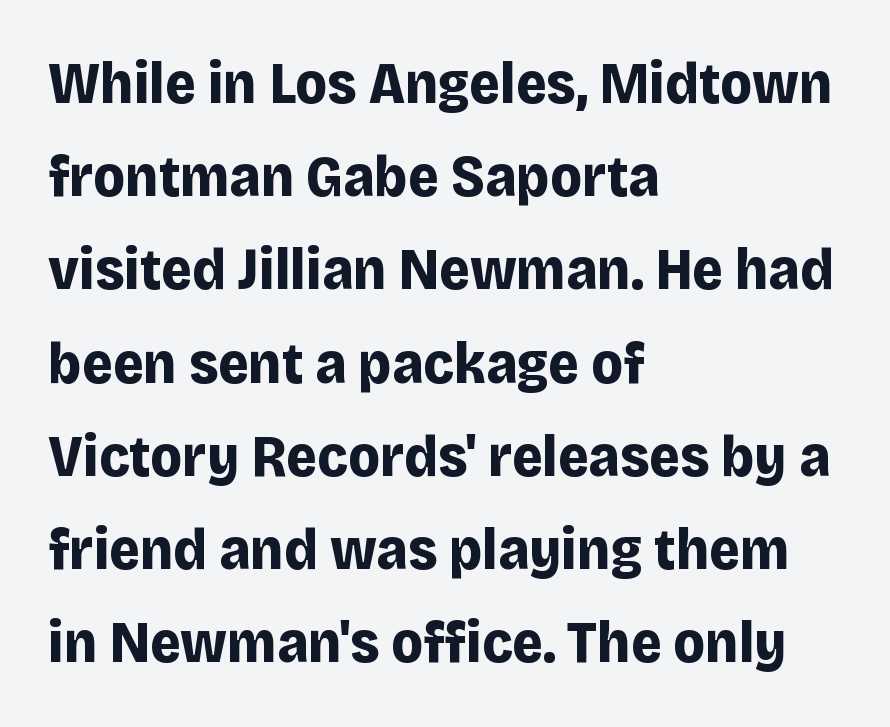
Q: Is the text bold? A: Yes.
Q: Is the text italic (slanted)? A: No, it is upright.
Q: Is the typeface a serif or a sans-serif typeface? A: Sans-serif.
Q: Is the text underlined? A: No.
Q: How is the paragraph aligned? A: Left-aligned.
Q: Is the spacing between letters normal or unusually wide? A: Normal.
Q: Is the spacing between lines tight, normal or loose? A: Normal.
Q: Width (condensed, normal, or wide)? A: Normal.
Q: Stroke contrast? A: Low.
Q: x-height? A: Large.
Q: Monospaced? A: No.
